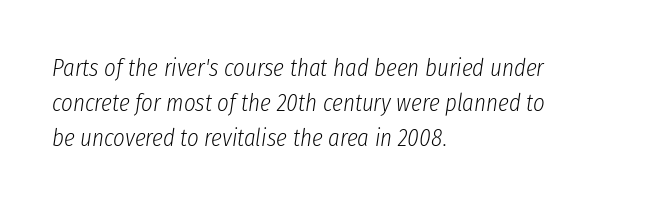
Q: Is the text bold? A: No.
Q: Is the text italic (slanted)? A: Yes, it leans right by about 8 degrees.
Q: Is the text underlined? A: No.
Q: How is the paragraph aligned? A: Left-aligned.
Q: Is the spacing between letters normal or unusually wide? A: Normal.
Q: Is the spacing between lines tight, normal or loose? A: Normal.
